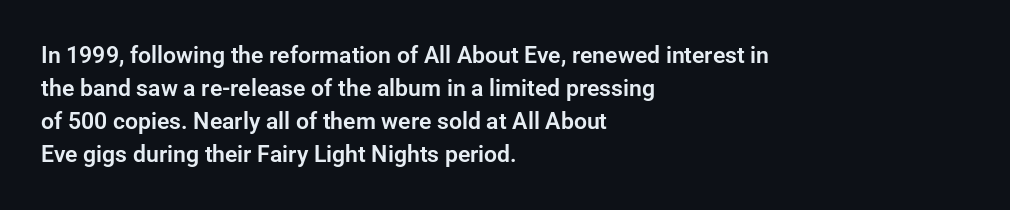
The block of text has a typical density, with ordinary space between rows. Tracking here is standard; glyphs follow each other at the usual distance. The strip under each line holds only bare page. The lettering holds an erect, upright posture throughout. Teacher's note: observe the even left margin — that is flush-left alignment.
